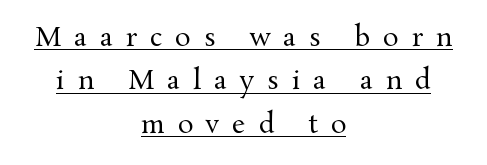
Q: Is the text bold? A: No.
Q: Is the text italic (slanted)? A: No, it is upright.
Q: Is the text underlined? A: Yes.
Q: How is the paragraph aligned? A: Centered.
Q: Is the spacing between letters normal or unusually wide? A: Unusually wide.
Q: Is the spacing between lines tight, normal or loose? A: Normal.
